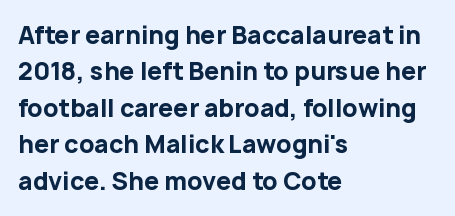
The designer left line spacing at the default. The horizontal fit of the characters is conventional and even. The specimen reads as upright at a glance. The passage shown is not underscored anywhere. The letters are bold, with thick, heavy strokes.
